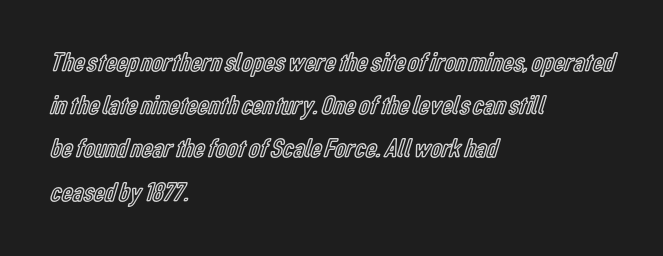
Q: Is the text italic (slanted)? A: Yes.
Q: Is the text underlined? A: No.
Q: How is the paragraph aligned? A: Left-aligned.
Q: Is the spacing between letters normal or unusually wide? A: Normal.
Q: Is the spacing between lines tight, normal or loose? A: Normal.
